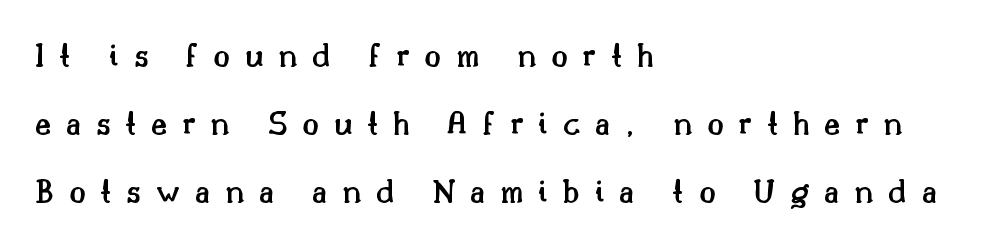
Just letters on the line, the space beneath them empty. Horizontally, the lines are justified to the leading edge only. In terms of weight, the rendering is demibold, just under bold. Does extra space separate the letters? Yes, quite a lot of it. Horizontal bands of white between lines are thick stripes. Examine the stroke ends and you'll spot serifs.
